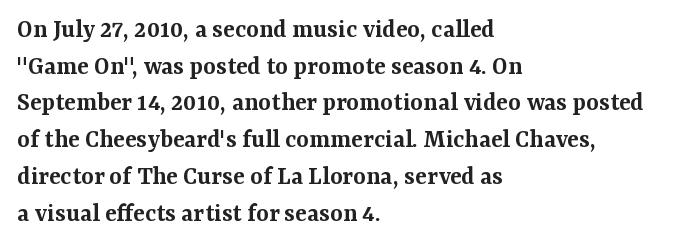
The image shows 27 px text type, upright; set left-aligned, normal line spacing (1.36x), normal letter spacing, not underlined.
